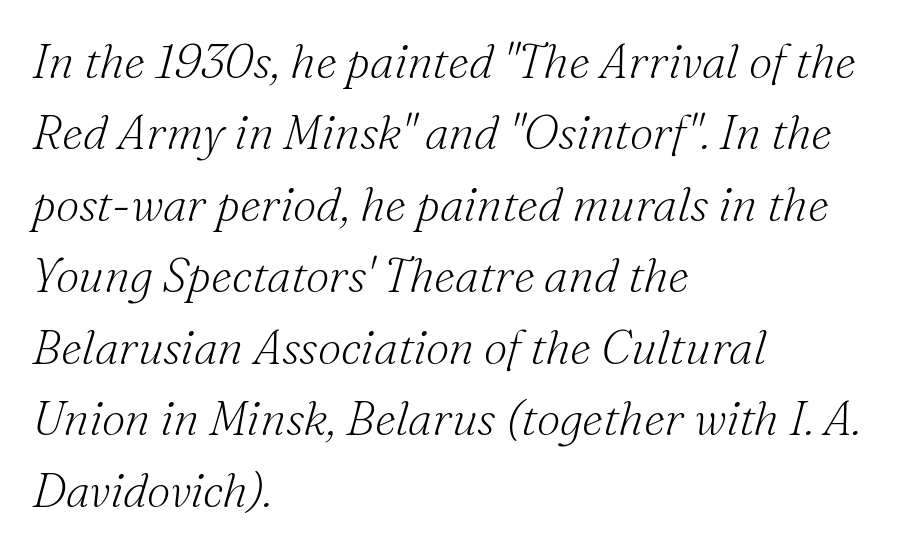
{"serif": "yes", "italic": "yes", "lean": "right", "slant_degrees": 16, "bold": "no", "weight": "light", "width": "normal", "stroke_contrast": "medium", "x_height": "small", "monospaced": "no", "underline": "no", "align": "left", "line_spacing": "normal", "line_spacing_ratio": 1.52, "letter_spacing": "normal", "letter_spacing_em": 0.0, "glyph_px": 47}
